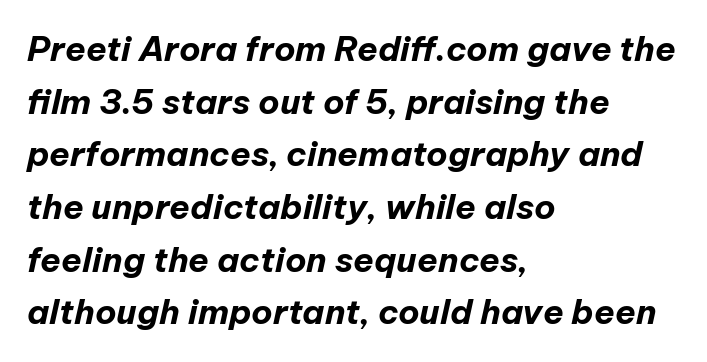
Italic? Definitely — the glyphs are oblique. Chunky letters — that's bold for sure. A typesetter would call this leading conventional body-copy spacing. Letter spacing: default. Proportional: the letters do not fall into vertical columns.
